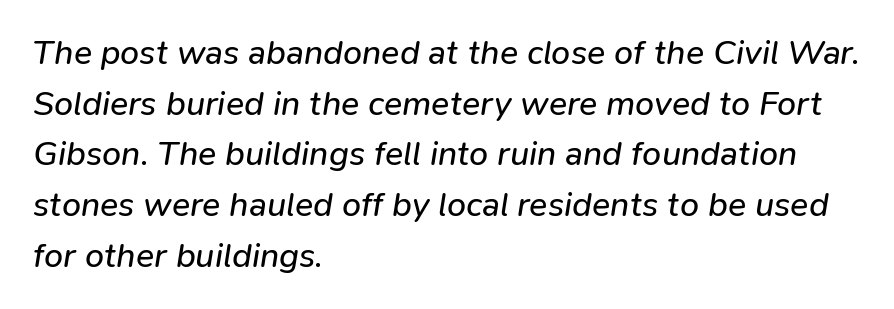
The image shows 34 px regular-weight type, italic (leaning right); set left-aligned, normal line spacing (1.49x), normal letter spacing, not underlined; low stroke contrast and a medium x-height.
